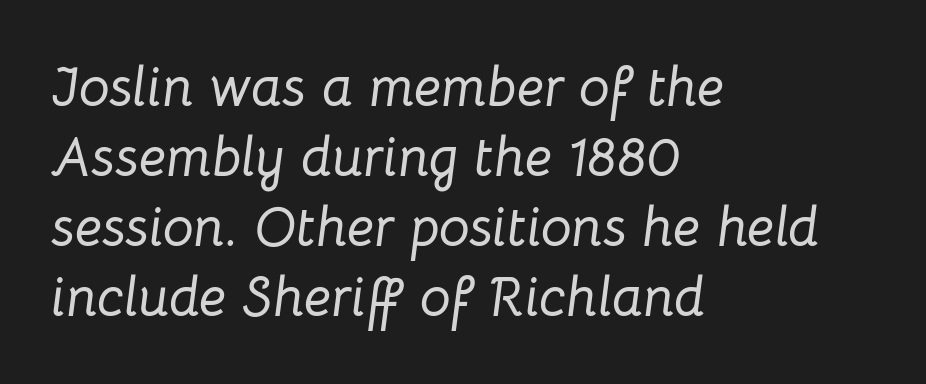
The zone under the glyphs is completely vacant. The passage shown is typed in a proportional face where columns would drift. Every character sits at an angle, as italics do. Nothing unusual about the tracking: characters are spaced as the font intends.
